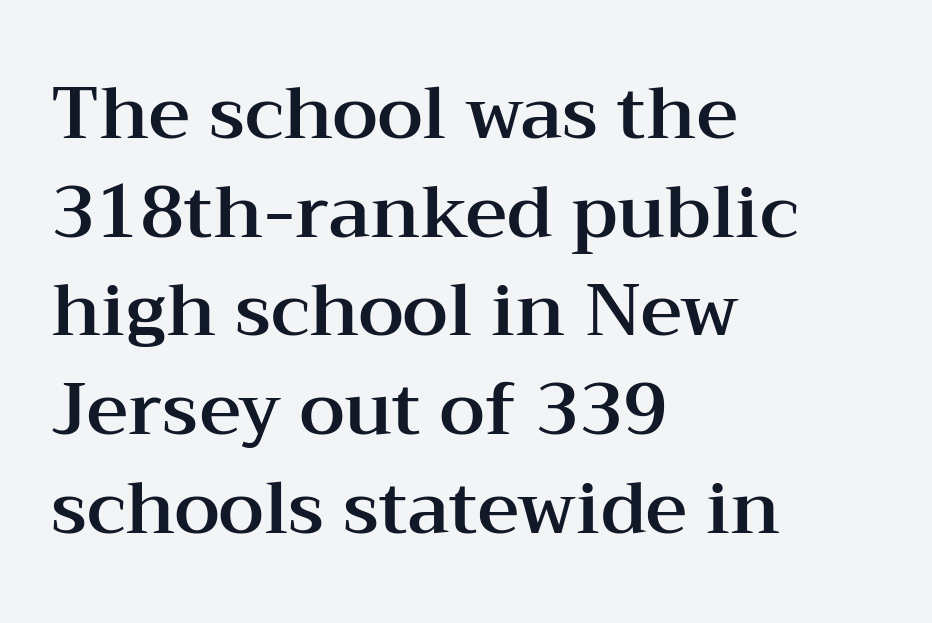
The image shows 72 px wide serif type, upright; set left-aligned, normal line spacing (1.37x), normal letter spacing, not underlined; medium stroke contrast and a medium x-height.
